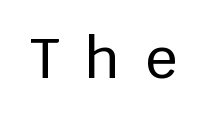
Q: Is the text italic (slanted)? A: No, it is upright.
Q: Is the typeface a serif or a sans-serif typeface? A: Sans-serif.
Q: Is the text underlined? A: No.
Q: Is the spacing between letters normal or unusually wide? A: Unusually wide.
Q: Width (condensed, normal, or wide)? A: Normal.
Q: Stroke contrast? A: Low.
Q: x-height? A: Large.
Q: Monospaced? A: No.
